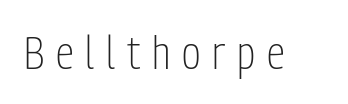
The image shows 46 px light, condensed sans-serif type, upright; set unusually wide letter spacing (+0.26 em), not underlined; low stroke contrast and a medium x-height.
